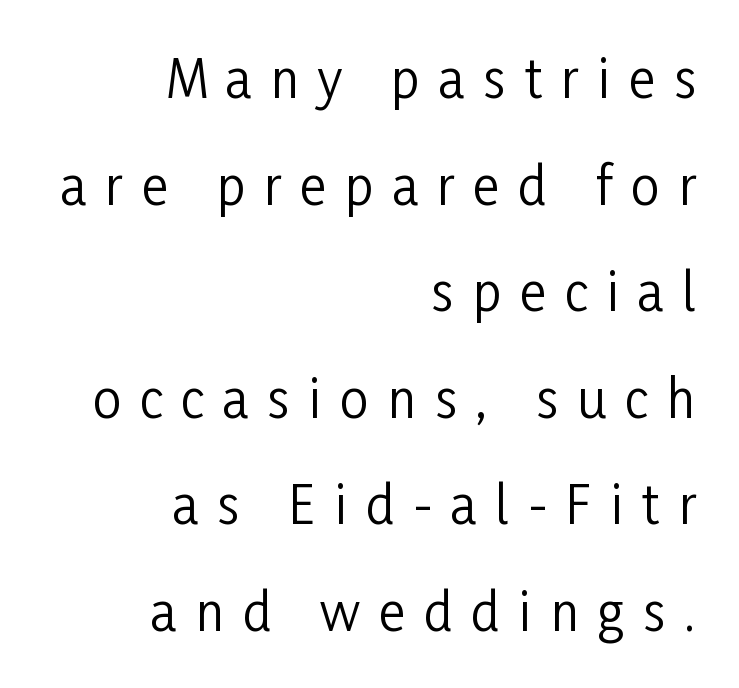
Q: Is the text bold? A: No.
Q: Is the text italic (slanted)? A: No, it is upright.
Q: Is the typeface a serif or a sans-serif typeface? A: Sans-serif.
Q: Is the text underlined? A: No.
Q: How is the paragraph aligned? A: Right-aligned.
Q: Is the spacing between letters normal or unusually wide? A: Unusually wide.
Q: Is the spacing between lines tight, normal or loose? A: Loose.
Q: Width (condensed, normal, or wide)? A: Condensed.
Q: Stroke contrast? A: Low.
Q: x-height? A: Medium.
Q: Monospaced? A: No.
